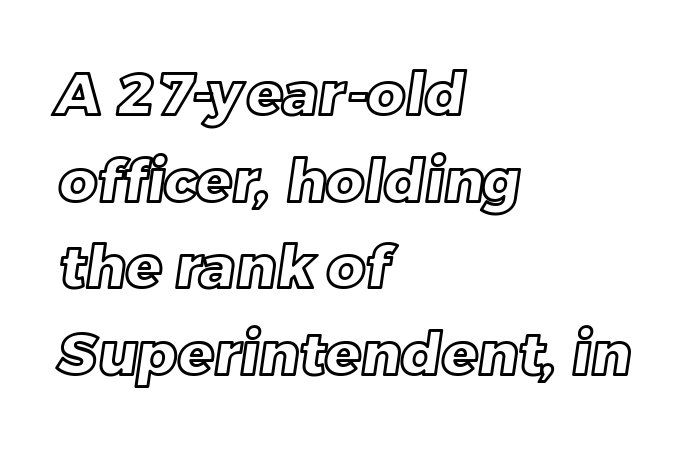
The image shows 59 px text type; set left-aligned, normal line spacing (1.47x), normal letter spacing, not underlined; a large x-height.
